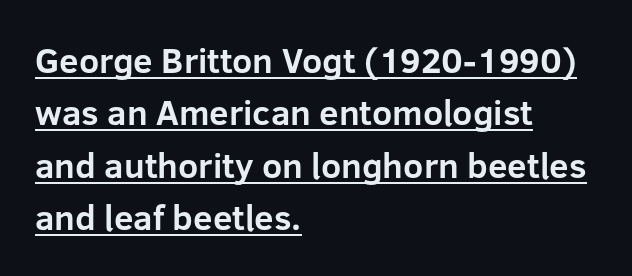
{"serif": "no", "italic": "no", "bold": "yes", "weight": "bold", "width": "normal", "stroke_contrast": "low", "x_height": "medium", "monospaced": "no", "underline": "yes", "align": "left", "line_spacing": "normal", "line_spacing_ratio": 1.5, "letter_spacing": "normal", "letter_spacing_em": 0.0, "glyph_px": 35}
